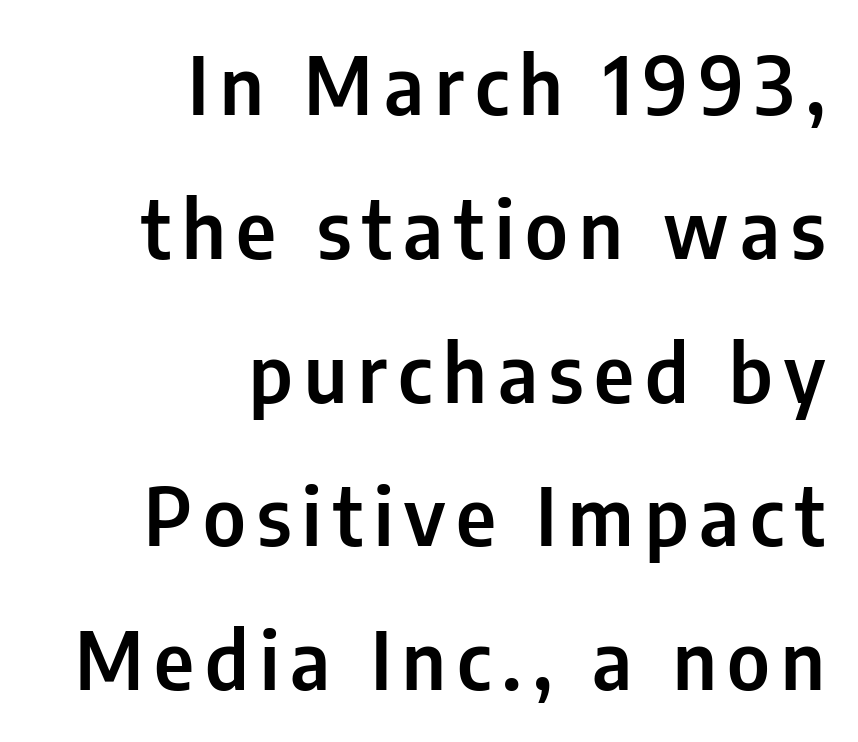
{"serif": "no", "italic": "no", "width": "condensed", "stroke_contrast": "low", "x_height": "medium", "monospaced": "no", "underline": "no", "align": "right", "line_spacing_ratio": 1.82, "glyph_px": 79}
